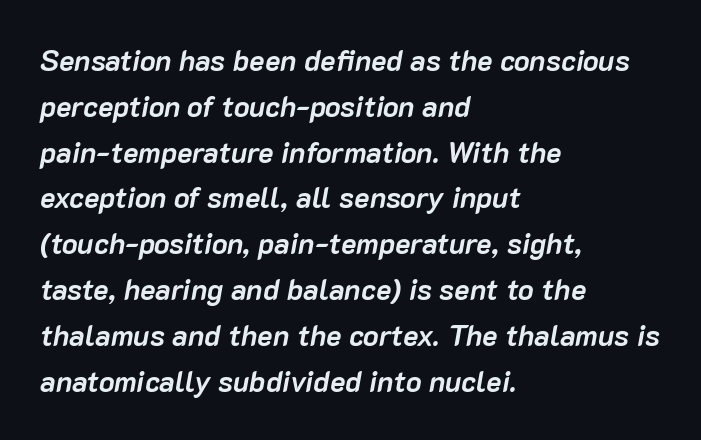
The image shows 29 px semibold type, italic (leaning right); set left-aligned, normal line spacing (1.58x), normal letter spacing, not underlined; low stroke contrast and a medium x-height.
